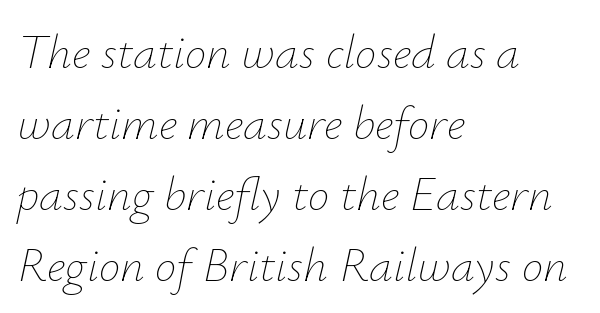
Q: Is the text bold? A: No.
Q: Is the text italic (slanted)? A: Yes, it leans right by about 12 degrees.
Q: Is the text underlined? A: No.
Q: How is the paragraph aligned? A: Left-aligned.
Q: Is the spacing between letters normal or unusually wide? A: Normal.
Q: Is the spacing between lines tight, normal or loose? A: Normal.
Q: Width (condensed, normal, or wide)? A: Normal.
Q: Stroke contrast? A: Low.
Q: x-height? A: Small.
Q: Monospaced? A: No.
